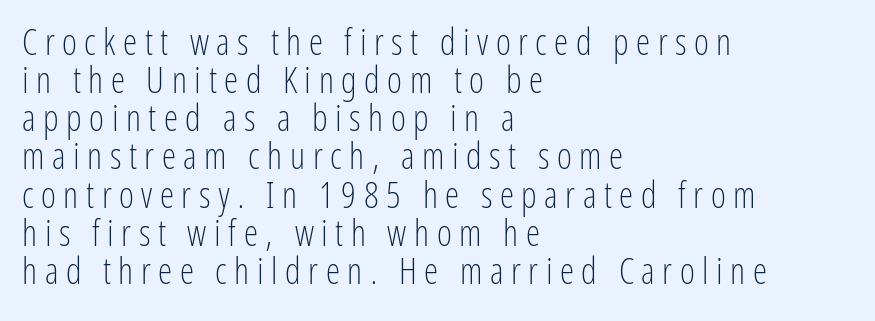
Quick note: not italic, upright. The letters advance in unequal steps, a hallmark of proportional type. This sample uses a sans-serif face. Horizontal alignment here is leftward, the default for most running prose. Descenders hang freely into open space.
